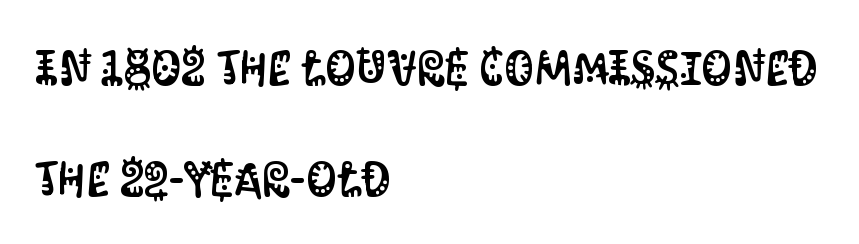
What kind of face is this? One without serifs — a sans. Underlining? Definitely not there. The axis of the letterforms is exactly vertical. No extra tracking has been applied to these lines. Caption: multi-line text, flush left, ragged right.
